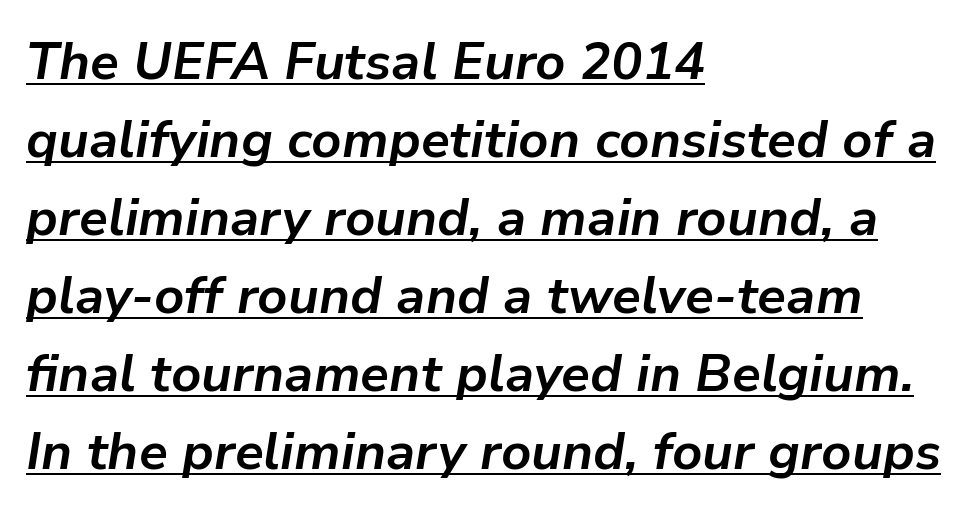
{"italic": "yes", "lean": "right", "slant_degrees": 9, "bold": "yes", "weight": "bold", "width": "normal", "stroke_contrast": "low", "x_height": "medium", "monospaced": "no", "underline": "yes", "align": "left", "line_spacing": "normal", "line_spacing_ratio": 1.5, "letter_spacing": "normal", "letter_spacing_em": 0.0, "glyph_px": 52}
